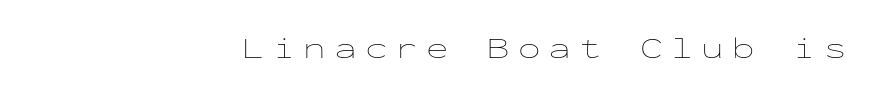
{"italic": "no", "bold": "no", "weight": "thin", "width": "wide", "stroke_contrast": "low", "x_height": "medium", "monospaced": "yes", "underline": "no", "align": "right", "letter_spacing": "wide", "letter_spacing_em": 0.27, "glyph_px": 30}
